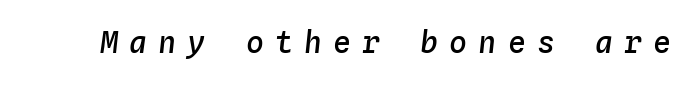
Observe the lean: these are italic letterforms. Words appear elongated and porous because spacing is wide. Underlining? Definitely not there. The letters are semibold — heavier than regular but short of a full bold.
